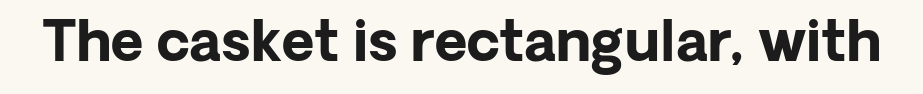
{"serif": "no", "italic": "no", "bold": "yes", "weight": "bold", "width": "normal", "stroke_contrast": "low", "x_height": "medium", "monospaced": "no", "underline": "no", "letter_spacing": "normal", "letter_spacing_em": 0.0, "glyph_px": 56}
